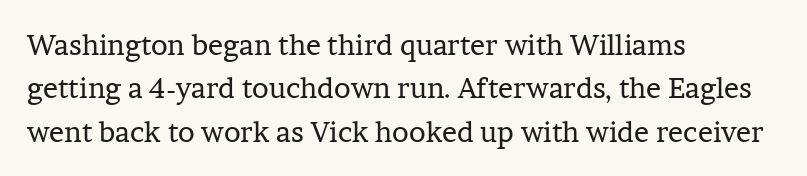
Q: Is the text bold? A: No.
Q: Is the text italic (slanted)? A: No, it is upright.
Q: Is the typeface a serif or a sans-serif typeface? A: Serif.
Q: Is the text underlined? A: No.
Q: How is the paragraph aligned? A: Left-aligned.
Q: Is the spacing between letters normal or unusually wide? A: Normal.
Q: Is the spacing between lines tight, normal or loose? A: Normal.
Q: Width (condensed, normal, or wide)? A: Normal.
Q: Stroke contrast? A: Low.
Q: x-height? A: Medium.
Q: Monospaced? A: No.
